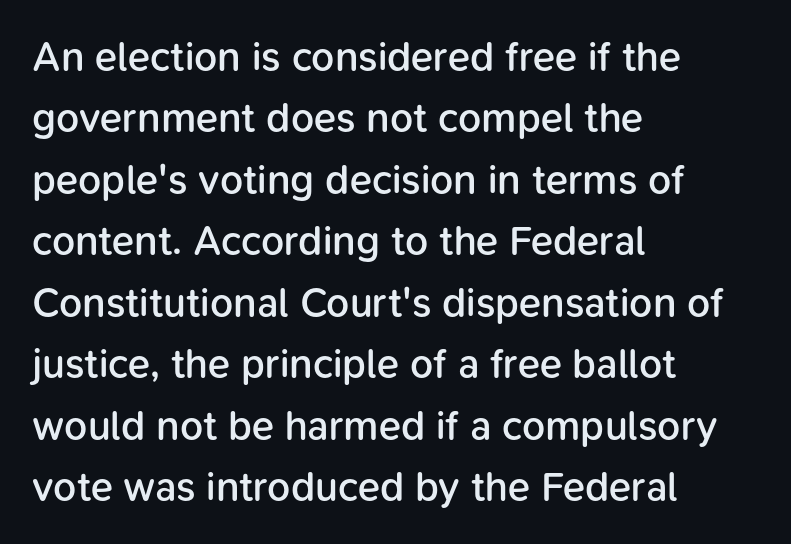
{"serif": "no", "italic": "no", "bold": "semi", "weight": "semibold", "width": "normal", "stroke_contrast": "low", "x_height": "medium", "monospaced": "no", "underline": "no", "align": "left", "line_spacing": "normal", "line_spacing_ratio": 1.5, "letter_spacing": "normal", "letter_spacing_em": 0.0, "glyph_px": 41}
